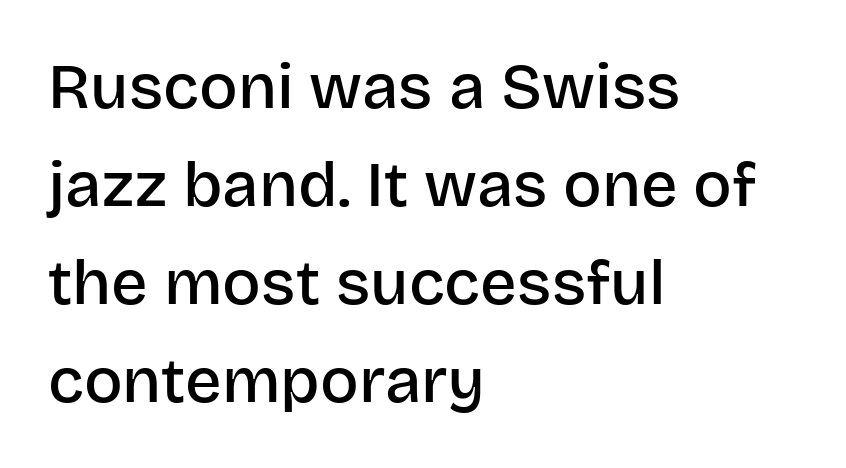
Q: Is the text bold? A: Semi-bold.
Q: Is the text italic (slanted)? A: No, it is upright.
Q: Is the typeface a serif or a sans-serif typeface? A: Sans-serif.
Q: Is the text underlined? A: No.
Q: How is the paragraph aligned? A: Left-aligned.
Q: Is the spacing between letters normal or unusually wide? A: Normal.
Q: Is the spacing between lines tight, normal or loose? A: Normal.
Q: Width (condensed, normal, or wide)? A: Normal.
Q: Stroke contrast? A: Low.
Q: x-height? A: Large.
Q: Monospaced? A: No.
